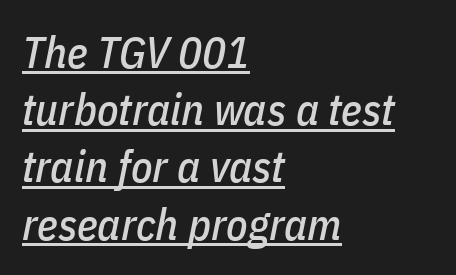
The image shows 44 px condensed type, italic (leaning right); set left-aligned, normal line spacing (1.3x), normal letter spacing, underlined; low stroke contrast and a medium x-height.
